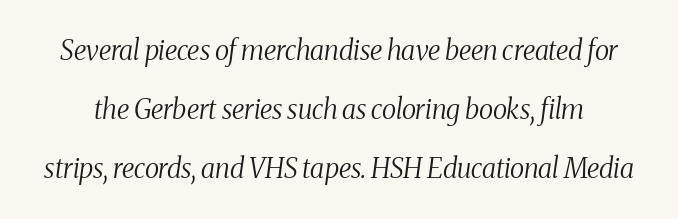
The image shows 27 px text type, italic (leaning right); set loose line spacing (2.18x), normal letter spacing, not underlined.
